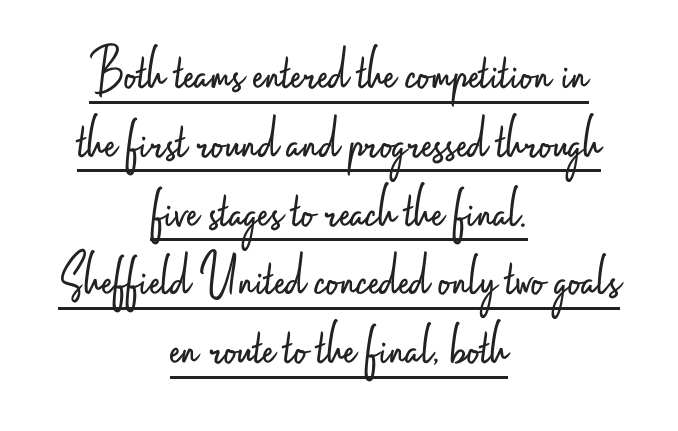
Q: Is the text bold? A: No.
Q: Is the text italic (slanted)? A: Yes.
Q: Is the typeface a serif or a sans-serif typeface? A: Sans-serif.
Q: Is the text underlined? A: Yes.
Q: How is the paragraph aligned? A: Centered.
Q: Is the spacing between letters normal or unusually wide? A: Normal.
Q: Is the spacing between lines tight, normal or loose? A: Tight.
Q: Width (condensed, normal, or wide)? A: Condensed.
Q: Stroke contrast? A: Low.
Q: x-height? A: Small.
Q: Monospaced? A: No.
